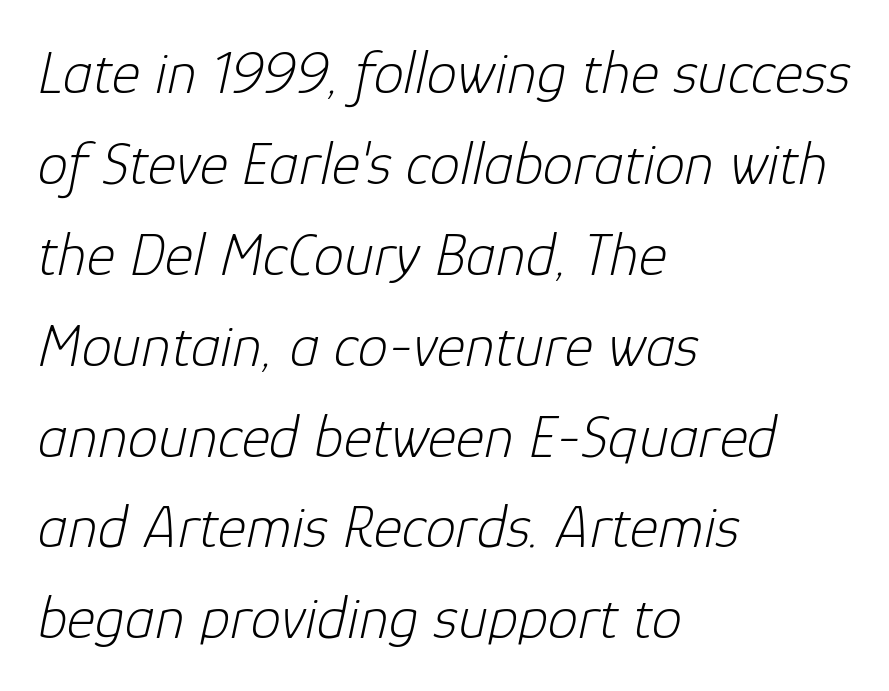
Words appear dense and cohesive because spacing is normal. Does the copy run flush right? No — it runs flush left. Beneath every word, the page is bare. Does the lettering tilt? It does — this is italic. Line spacing here is normal. No extra ink here — the face is not bold.
